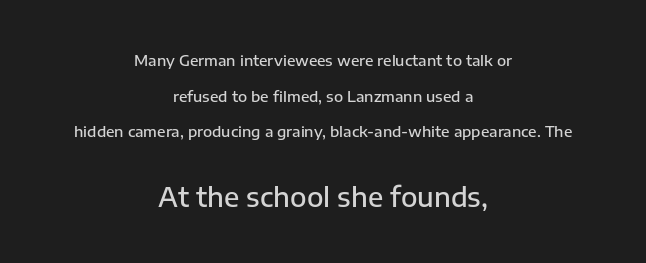
{"italic": "no", "bold": "semi", "underline": "no", "align": "center", "line_spacing": "loose", "line_spacing_ratio": 2.38, "letter_spacing": "normal", "letter_spacing_em": 0.0, "larger_block": "second", "size_ratio": 1.8, "glyph_px": 27}
